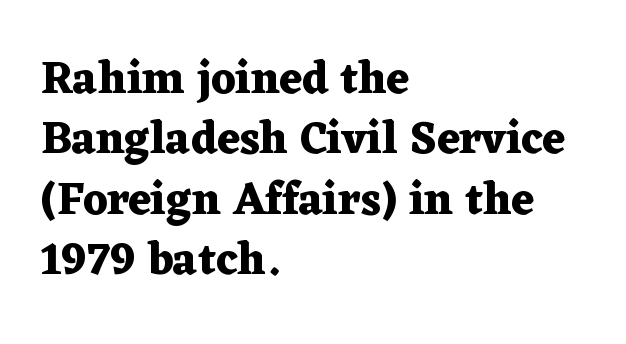
{"serif": "yes", "italic": "no", "bold": "yes", "weight": "heavy", "width": "wide", "stroke_contrast": "medium", "x_height": "medium", "monospaced": "no", "underline": "no", "align": "left", "line_spacing": "normal", "line_spacing_ratio": 1.34, "letter_spacing": "normal", "letter_spacing_em": 0.0, "glyph_px": 45}
